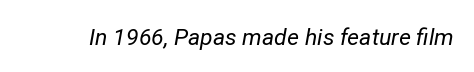
Q: Is the text bold? A: No.
Q: Is the text italic (slanted)? A: Yes, it leans right by about 12 degrees.
Q: Is the text underlined? A: No.
Q: Is the spacing between letters normal or unusually wide? A: Normal.
